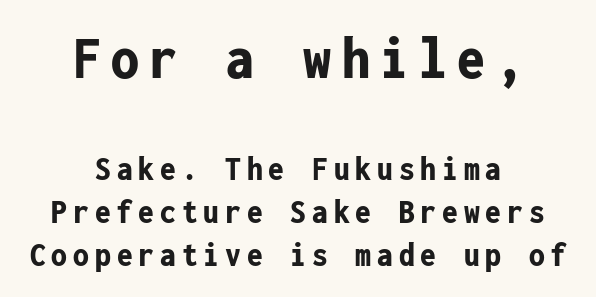
{"serif": "no", "italic": "no", "bold": "yes", "weight": "bold", "width": "condensed", "stroke_contrast": "low", "x_height": "medium", "monospaced": "yes", "underline": "no", "align": "center", "line_spacing_ratio": 1.22, "larger_block": "first", "size_ratio": 1.77, "glyph_px": 62}
